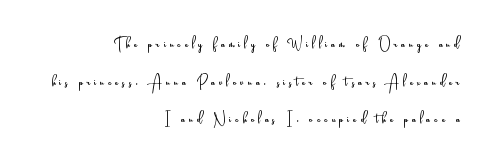
The face looks like a standard text weight, possibly lighter. Reading down the block, your eye finds every line finishing at a fixed right position. Descender tails drop into unmarked territory.
